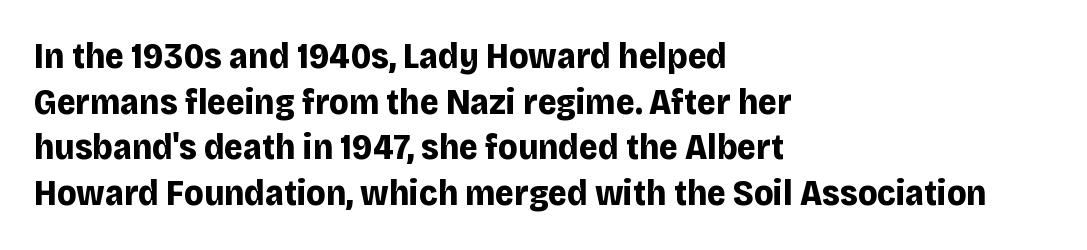
Q: Is the text bold? A: Yes.
Q: Is the text italic (slanted)? A: No, it is upright.
Q: Is the typeface a serif or a sans-serif typeface? A: Sans-serif.
Q: Is the text underlined? A: No.
Q: How is the paragraph aligned? A: Left-aligned.
Q: Is the spacing between letters normal or unusually wide? A: Normal.
Q: Is the spacing between lines tight, normal or loose? A: Normal.
Q: Width (condensed, normal, or wide)? A: Normal.
Q: Stroke contrast? A: Low.
Q: x-height? A: Large.
Q: Monospaced? A: No.
